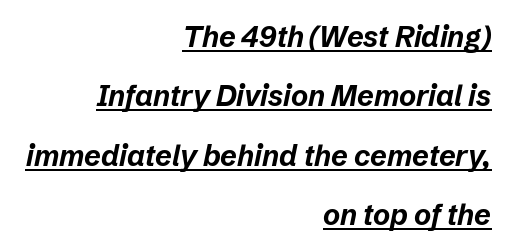
The image shows 29 px bold type, italic (leaning right); set right-aligned, loose line spacing (2.05x), normal letter spacing, underlined; low stroke contrast and a medium x-height.
